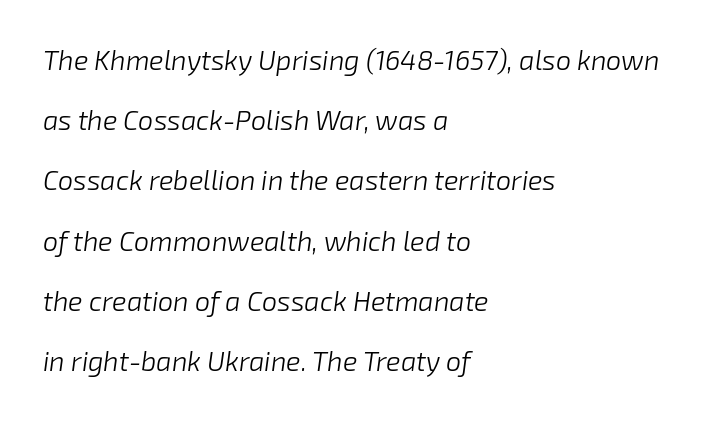
These glyphs show unthickened strokes, regular width or finer. An italicized treatment has been applied to the whole sample. The passage shown has conventional tracking throughout. The vertical gap from one line to the next is large. Does the copy run flush right? No — it runs flush left.
